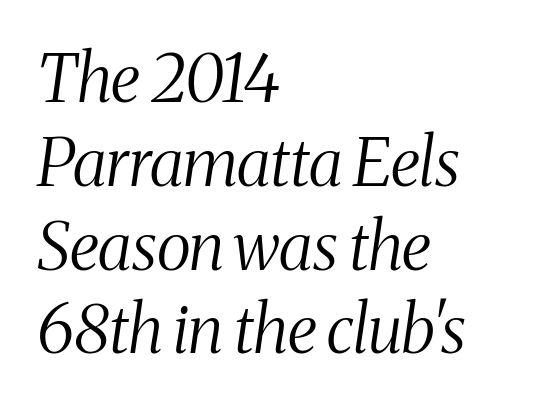
Q: Is the text bold? A: No.
Q: Is the text italic (slanted)? A: Yes, it leans right by about 8 degrees.
Q: Is the typeface a serif or a sans-serif typeface? A: Serif.
Q: Is the text underlined? A: No.
Q: How is the paragraph aligned? A: Left-aligned.
Q: Is the spacing between letters normal or unusually wide? A: Normal.
Q: Is the spacing between lines tight, normal or loose? A: Normal.
Q: Width (condensed, normal, or wide)? A: Condensed.
Q: Stroke contrast? A: Medium.
Q: x-height? A: Medium.
Q: Monospaced? A: No.
